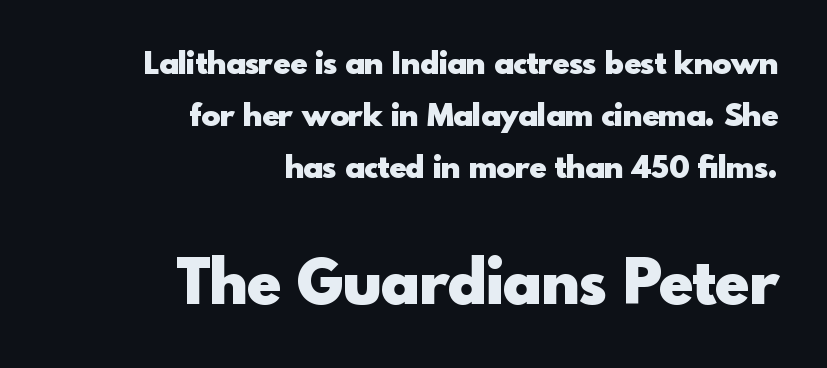
How heavy is the stroke? Heavy — this is a bold. Teacher's note: observe the even right margin — that is flush-right alignment. The type is set solid horizontally, with unmodified tracking. You can tell from the bare stems that sans-serif type was used. Descender tails drop into unmarked territory. Does the leading feel generous? No, just average.
